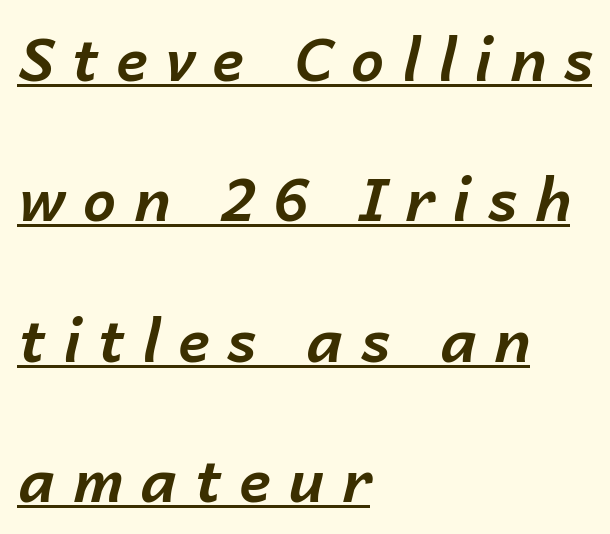
Q: Is the text bold? A: Yes.
Q: Is the text italic (slanted)? A: Yes, it leans right by about 14 degrees.
Q: Is the text underlined? A: Yes.
Q: How is the paragraph aligned? A: Left-aligned.
Q: Is the spacing between letters normal or unusually wide? A: Unusually wide.
Q: Is the spacing between lines tight, normal or loose? A: Loose.
Q: Width (condensed, normal, or wide)? A: Normal.
Q: Stroke contrast? A: Low.
Q: x-height? A: Medium.
Q: Monospaced? A: No.
